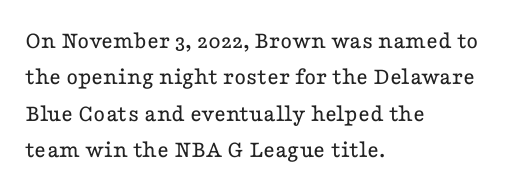
In terms of posture, this sample is upright. The passage shown has conventional tracking throughout. The zone under the glyphs is completely vacant. The lines are quadded left. These glyphs show unthickened strokes, regular width or finer. Rows of type keep a routine distance in the vertical direction.
